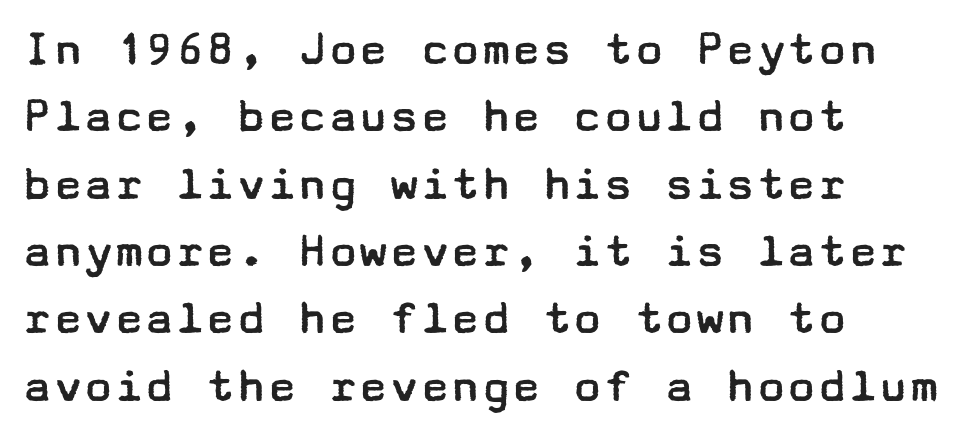
The image shows 51 px regular-weight, wide sans-serif type, upright; set left-aligned, normal line spacing (1.32x), normal letter spacing, not underlined; low stroke contrast and a medium x-height.
